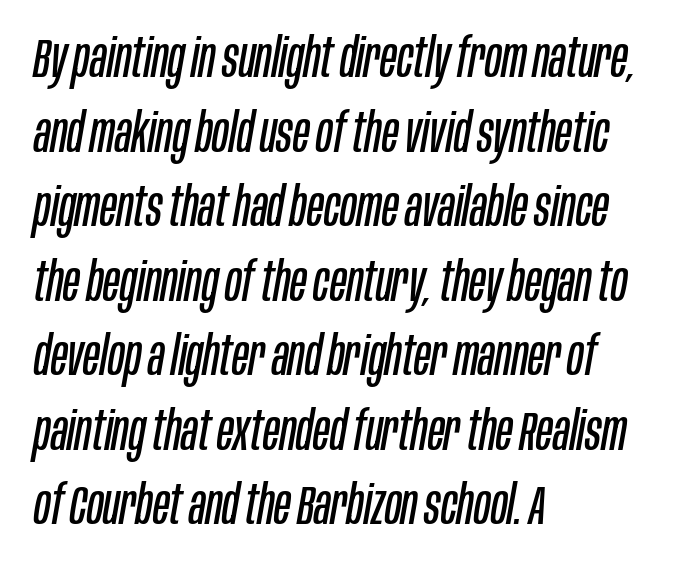
Q: Is the text bold? A: No.
Q: Is the text italic (slanted)? A: Yes, it leans right by about 10 degrees.
Q: Is the text underlined? A: No.
Q: How is the paragraph aligned? A: Left-aligned.
Q: Is the spacing between letters normal or unusually wide? A: Normal.
Q: Is the spacing between lines tight, normal or loose? A: Normal.
Q: Width (condensed, normal, or wide)? A: Condensed.
Q: Stroke contrast? A: Low.
Q: x-height? A: Large.
Q: Monospaced? A: No.
